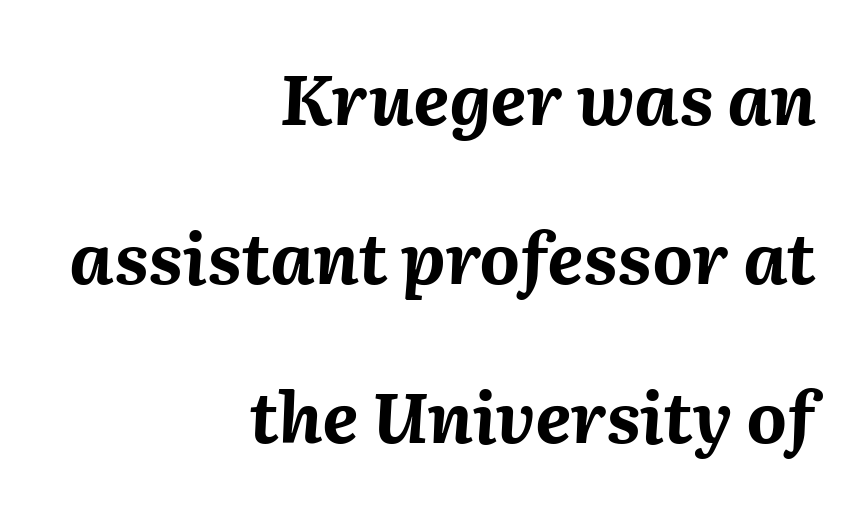
{"italic": "yes", "lean": "right", "slant_degrees": 2, "bold": "yes", "weight": "bold", "width": "normal", "stroke_contrast": "medium", "x_height": "medium", "monospaced": "no", "underline": "no", "align": "right", "line_spacing": "loose", "line_spacing_ratio": 2.27, "letter_spacing": "normal", "letter_spacing_em": 0.0, "glyph_px": 70}
